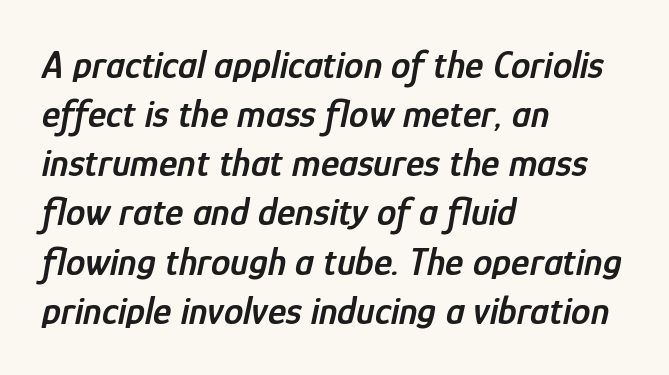
Q: Is the text bold? A: Semi-bold.
Q: Is the text italic (slanted)? A: Yes, it leans right by about 12 degrees.
Q: Is the text underlined? A: No.
Q: How is the paragraph aligned? A: Left-aligned.
Q: Is the spacing between letters normal or unusually wide? A: Normal.
Q: Is the spacing between lines tight, normal or loose? A: Normal.
Q: Width (condensed, normal, or wide)? A: Condensed.
Q: Stroke contrast? A: Low.
Q: x-height? A: Medium.
Q: Monospaced? A: No.
